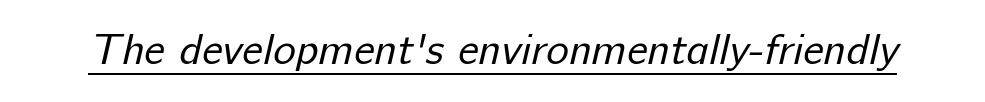
No letter is thick-stroked: the sample isn't bold. Think of a printed novel: that variable character pitch is what you see here. This rendering leaves character spacing at its baseline value. Underlined type. The passage shown is typeset with a sans-serif family.
